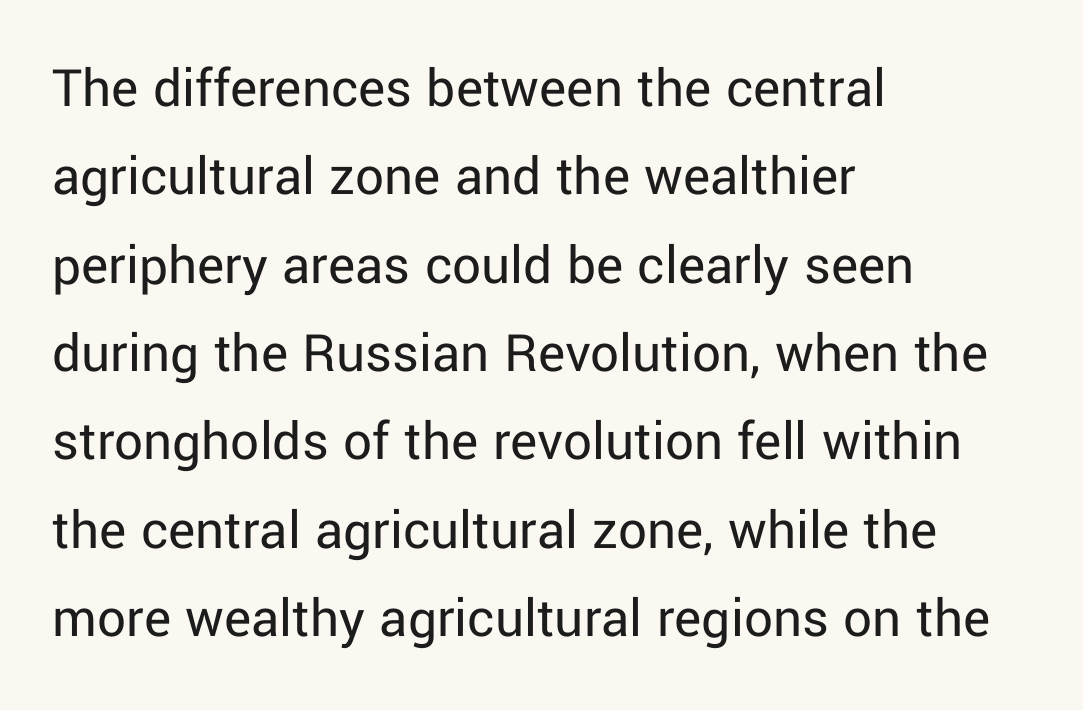
Q: Is the text bold? A: No.
Q: Is the text italic (slanted)? A: No, it is upright.
Q: Is the typeface a serif or a sans-serif typeface? A: Sans-serif.
Q: Is the text underlined? A: No.
Q: How is the paragraph aligned? A: Left-aligned.
Q: Is the spacing between letters normal or unusually wide? A: Normal.
Q: Is the spacing between lines tight, normal or loose? A: Normal.
Q: Width (condensed, normal, or wide)? A: Normal.
Q: Stroke contrast? A: Low.
Q: x-height? A: Medium.
Q: Monospaced? A: No.
